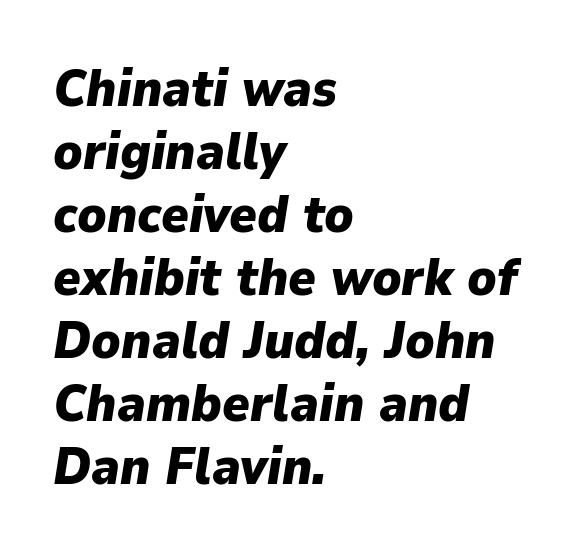
The image shows 52 px heavy type, italic (leaning right); set left-aligned, line spacing 1.21x, normal letter spacing, not underlined; low stroke contrast and a medium x-height.
